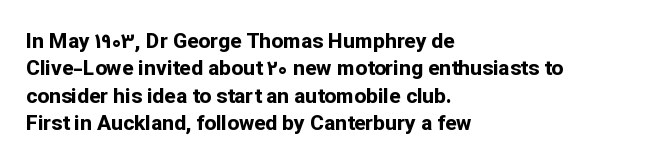
The rendering anchors every line to the left-hand side. This is the regular roman posture of the typeface. A normal amount of white space separates one row of letters from the next. The face used here is rendered with its standard letterfit. A clean baseline with only descenders dipping below it. The sample has been set heavy, in full bold.
